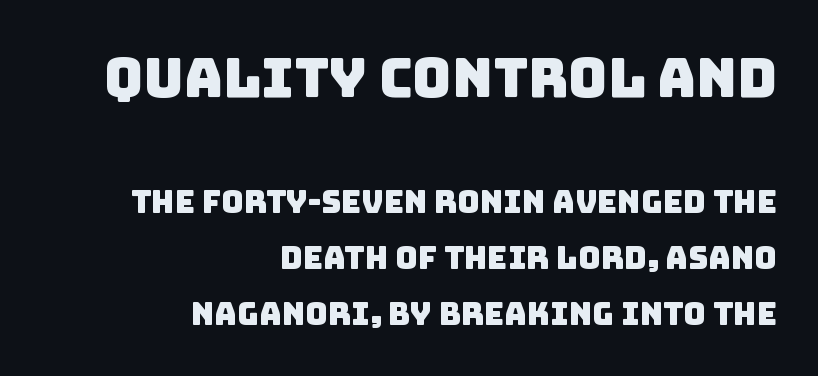
The glyphs in this specimen are sans serif. Does the copy run flush right? Yes — the right margin is perfectly even. Block one is the big one; block two sits smaller underneath. You could call the tracking neutral — neither tight nor loose.
